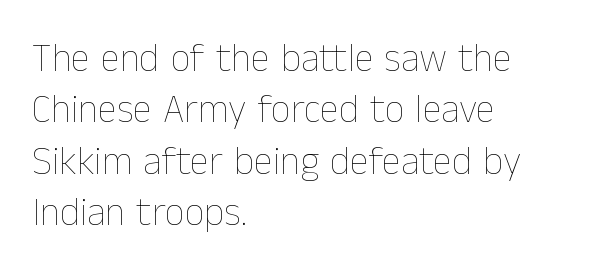
Q: Is the text bold? A: No.
Q: Is the text italic (slanted)? A: No, it is upright.
Q: Is the text underlined? A: No.
Q: How is the paragraph aligned? A: Left-aligned.
Q: Is the spacing between letters normal or unusually wide? A: Normal.
Q: Is the spacing between lines tight, normal or loose? A: Normal.
Q: Width (condensed, normal, or wide)? A: Normal.
Q: Stroke contrast? A: Low.
Q: x-height? A: Medium.
Q: Monospaced? A: No.
